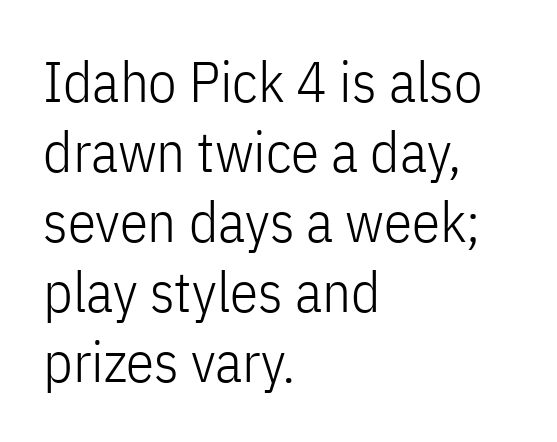
The image shows 57 px light, condensed sans-serif type, upright; set left-aligned, line spacing 1.23x, normal letter spacing, not underlined; low stroke contrast and a medium x-height.
